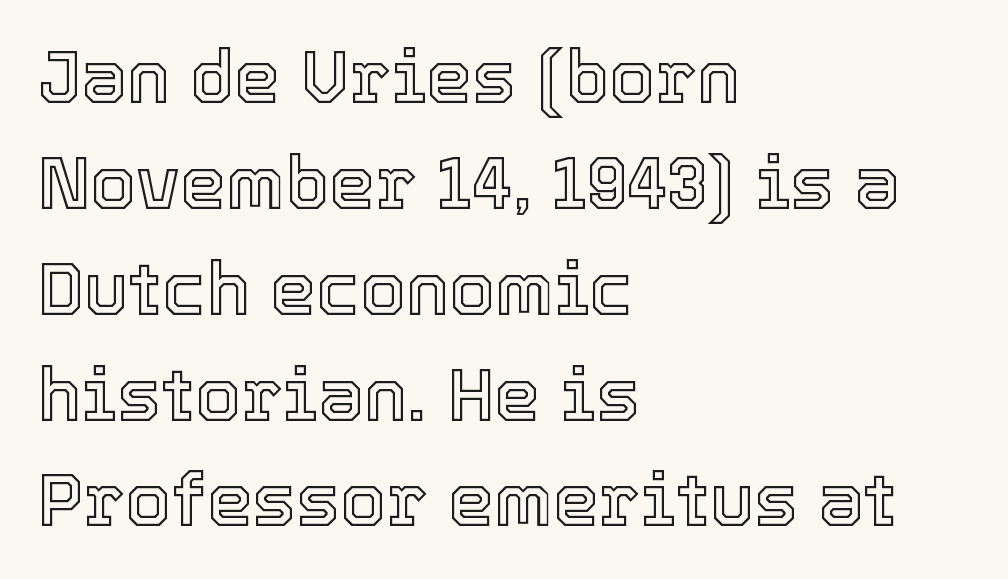
The image shows 73 px text type, upright; set left-aligned, normal line spacing (1.45x), normal letter spacing, not underlined; a medium x-height.
